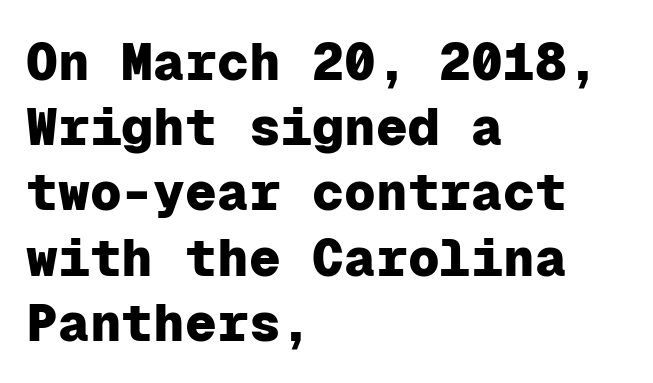
Q: Is the text bold? A: Yes.
Q: Is the text italic (slanted)? A: No, it is upright.
Q: Is the typeface a serif or a sans-serif typeface? A: Sans-serif.
Q: Is the text underlined? A: No.
Q: How is the paragraph aligned? A: Left-aligned.
Q: Is the spacing between letters normal or unusually wide? A: Normal.
Q: Width (condensed, normal, or wide)? A: Normal.
Q: Stroke contrast? A: Low.
Q: x-height? A: Medium.
Q: Monospaced? A: Yes.
